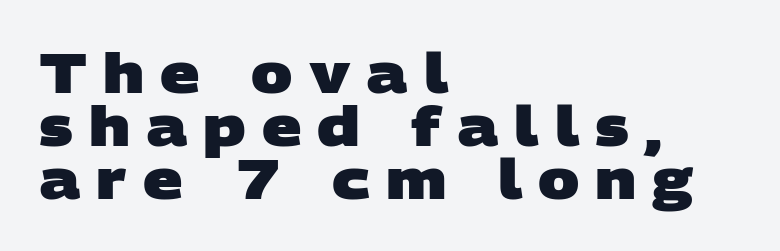
Q: Is the text bold? A: Yes.
Q: Is the typeface a serif or a sans-serif typeface? A: Sans-serif.
Q: Is the text underlined? A: No.
Q: How is the paragraph aligned? A: Left-aligned.
Q: Is the spacing between letters normal or unusually wide? A: Unusually wide.
Q: Is the spacing between lines tight, normal or loose? A: Tight.
Q: Width (condensed, normal, or wide)? A: Wide.
Q: Stroke contrast? A: Low.
Q: x-height? A: Large.
Q: Monospaced? A: No.
